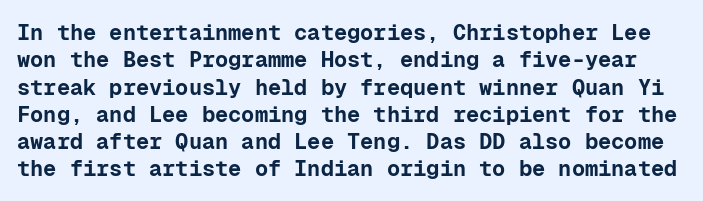
Q: Is the text bold? A: Yes.
Q: Is the text italic (slanted)? A: No, it is upright.
Q: Is the text underlined? A: No.
Q: Is the spacing between letters normal or unusually wide? A: Normal.
